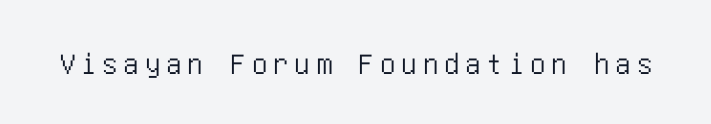
Stroke terminals: plain, sans-serif. The words here are not underlined. Tall strokes in this sample are plumb rather than angled.
